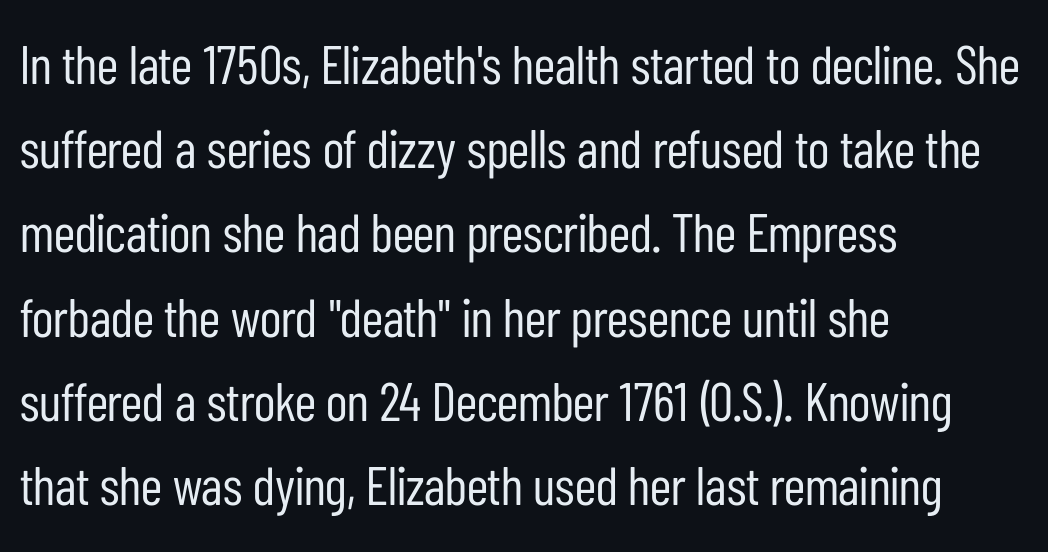
This is the regular roman posture of the typeface. The zone under the glyphs is completely vacant. The passage shown is typed in a proportional face where columns would drift. Horizontal bands of white between lines are of average thickness. The glyphs in this specimen are sans serif. The weight tops out at a normal text grade.
